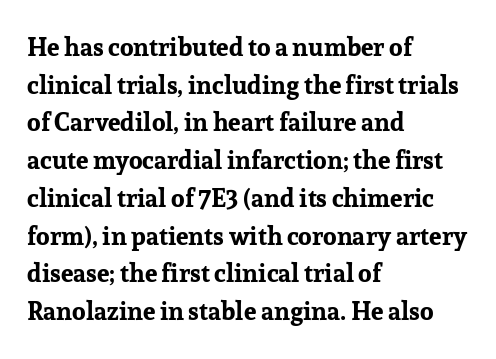
Q: Is the text bold? A: Yes.
Q: Is the text italic (slanted)? A: No, it is upright.
Q: Is the text underlined? A: No.
Q: How is the paragraph aligned? A: Left-aligned.
Q: Is the spacing between letters normal or unusually wide? A: Normal.
Q: Is the spacing between lines tight, normal or loose? A: Normal.
